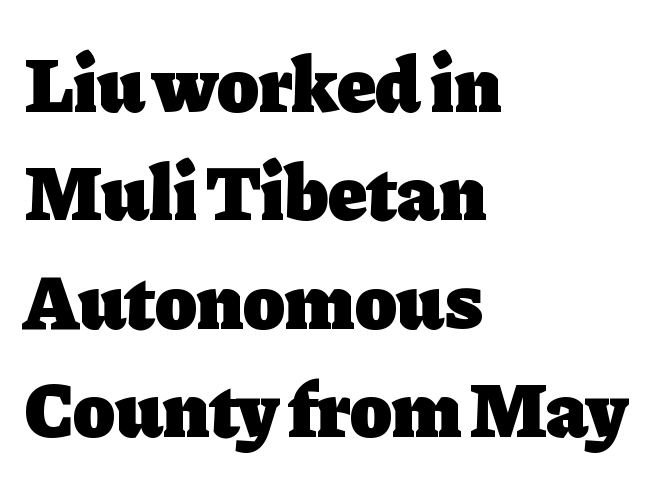
Q: Is the text bold? A: Yes.
Q: Is the text italic (slanted)? A: No, it is upright.
Q: Is the typeface a serif or a sans-serif typeface? A: Serif.
Q: Is the text underlined? A: No.
Q: How is the paragraph aligned? A: Left-aligned.
Q: Is the spacing between letters normal or unusually wide? A: Normal.
Q: Is the spacing between lines tight, normal or loose? A: Normal.
Q: Width (condensed, normal, or wide)? A: Normal.
Q: Stroke contrast? A: Low.
Q: x-height? A: Medium.
Q: Monospaced? A: No.
